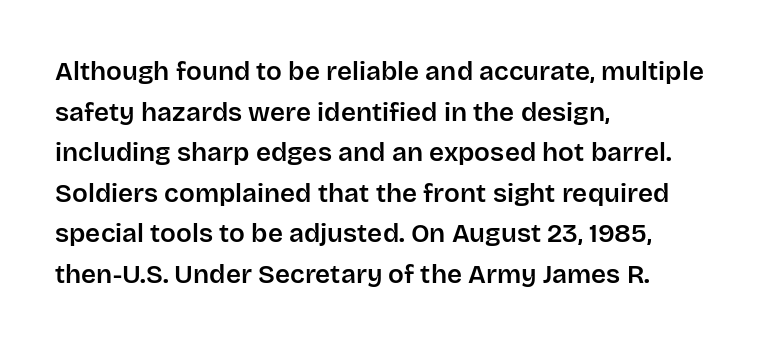
{"italic": "no", "underline": "no", "align": "left", "line_spacing": "normal", "line_spacing_ratio": 1.56, "letter_spacing": "normal", "letter_spacing_em": 0.0, "glyph_px": 26}
